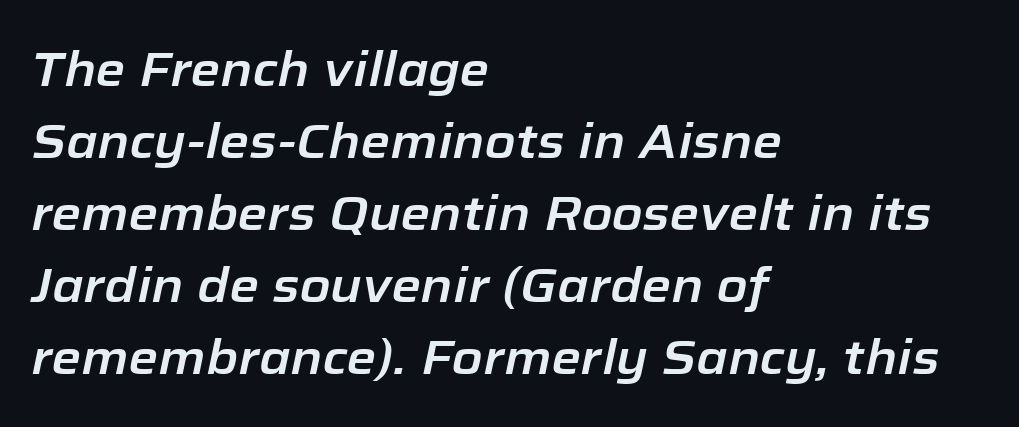
Q: Is the text italic (slanted)? A: Yes, it leans right by about 12 degrees.
Q: Is the text underlined? A: No.
Q: How is the paragraph aligned? A: Left-aligned.
Q: Is the spacing between letters normal or unusually wide? A: Normal.
Q: Is the spacing between lines tight, normal or loose? A: Normal.
Q: Width (condensed, normal, or wide)? A: Normal.
Q: Stroke contrast? A: Low.
Q: x-height? A: Medium.
Q: Monospaced? A: No.
